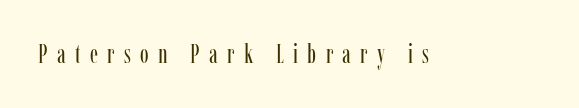
A bare baseline throughout the passage. Counters stay open thanks to moderate or lighter strokes. The letters stand upright; this is a roman face. The letters are spread apart with noticeably loose tracking.
